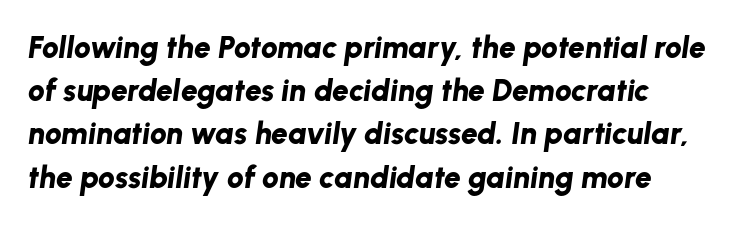
One glance says typical: line gaps are just what's usual. Think of a printed novel: that variable character pitch is what you see here. Heavy-handed strokes throughout: this text is bold. The face used here is rendered with its standard letterfit. An italicized treatment has been applied to the whole sample.
